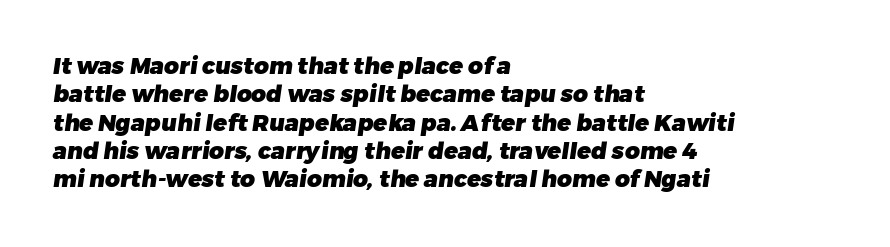
The image shows 23 px bold type; set left-aligned, line spacing 1.23x, normal letter spacing, not underlined.
